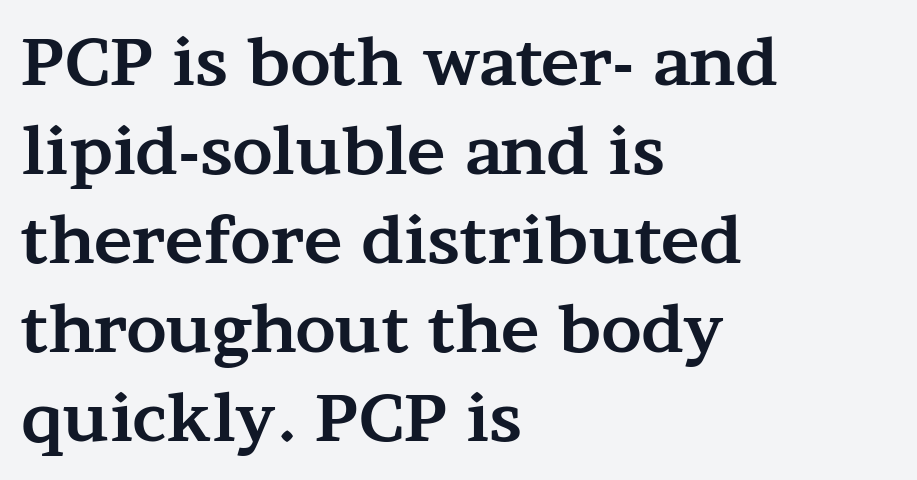
How are the letters spaced? Ordinarily, with no added tracking. The setting favours the left margin, as ordinary paragraphs usually do. The gap between lines stays unmarked. Serifs: yes, visible at the terminals of the letterforms.
